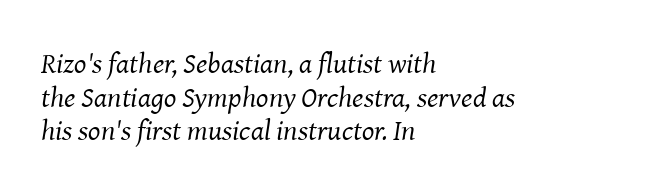
A clean baseline with only descenders dipping below it. In terms of letterspacing, this is plain default setting. What kind of face is this? One with serifs. The letters are slanted; this is an italic face. The rendering uses natural spacing where letterforms have individual widths. The strokes are not fattened; the text isn't bold.
